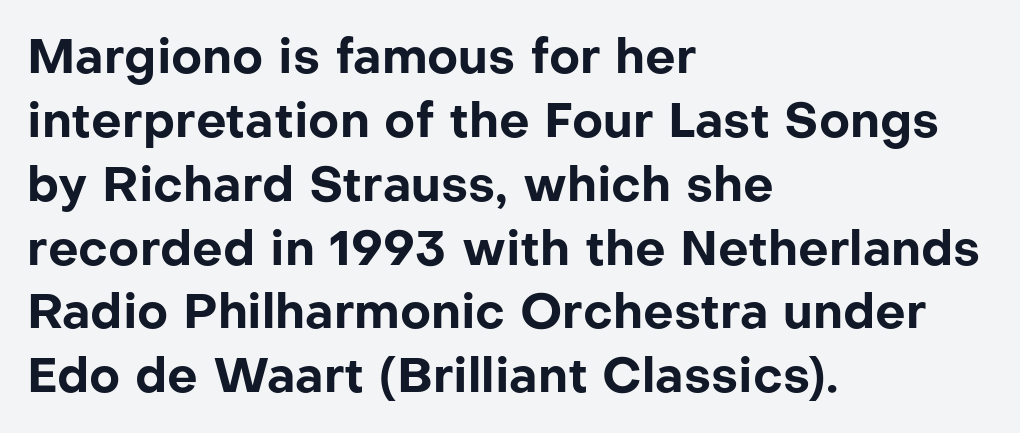
Q: Is the text bold? A: Yes.
Q: Is the text italic (slanted)? A: No, it is upright.
Q: Is the typeface a serif or a sans-serif typeface? A: Sans-serif.
Q: Is the text underlined? A: No.
Q: How is the paragraph aligned? A: Left-aligned.
Q: Is the spacing between letters normal or unusually wide? A: Normal.
Q: Is the spacing between lines tight, normal or loose? A: Normal.
Q: Width (condensed, normal, or wide)? A: Normal.
Q: Stroke contrast? A: Low.
Q: x-height? A: Medium.
Q: Monospaced? A: No.
